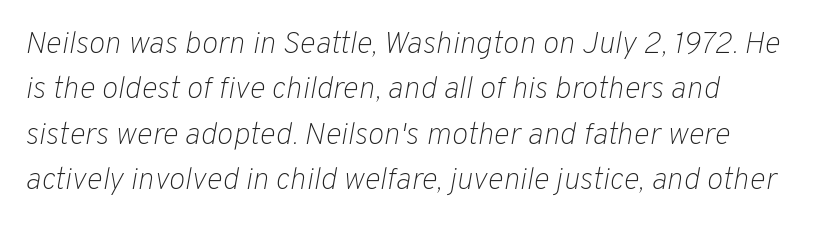
Compared with typical paragraphs, the rows here are spaced about the same. An italicized treatment has been applied to the whole sample. Weight: in the light-to-regular range. Looks like regular typesetting: each glyph gets only the width it needs. The specimen omits any rule beneath the text block's lines.
